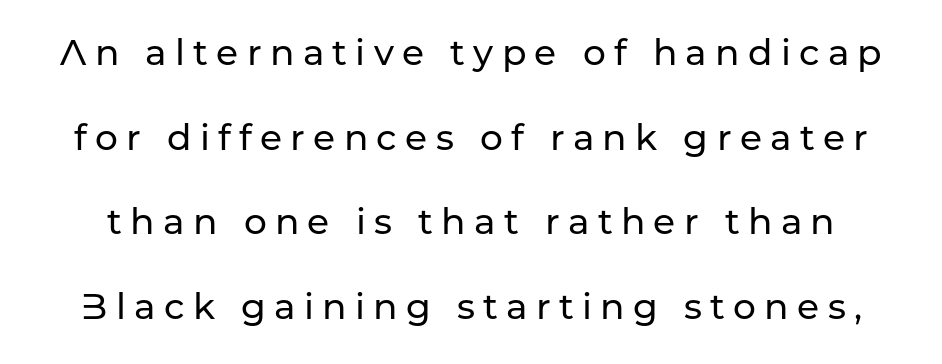
{"serif": "no", "italic": "no", "width": "normal", "stroke_contrast": "low", "x_height": "medium", "monospaced": "no", "underline": "no", "line_spacing": "loose", "line_spacing_ratio": 2.35, "letter_spacing": "wide", "letter_spacing_em": 0.23, "glyph_px": 36}
